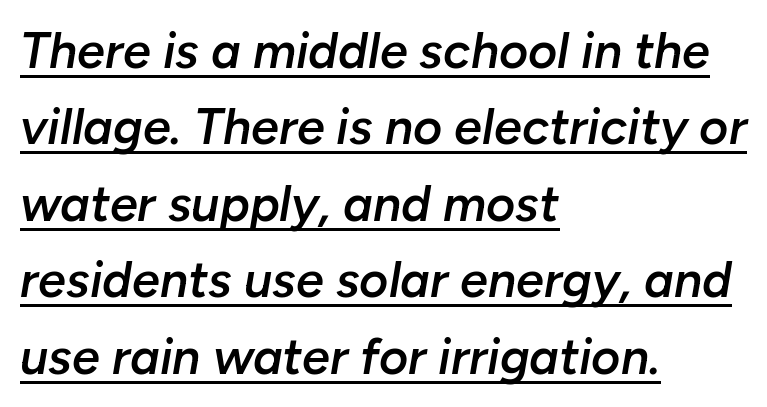
The horizontal fit of the characters is conventional and even. A semibold gives these letters moderate extra thickness, short of bold. Think of a printed novel: that variable character pitch is what you see here. One-word summary of the alignment: left. The rendering uses the underline text-decoration.
